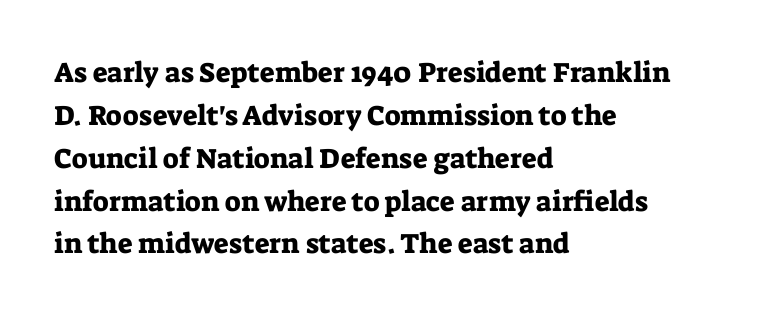
The image shows 28 px serif type, upright; set left-aligned, normal line spacing (1.53x), normal letter spacing, not underlined; low stroke contrast and a medium x-height.
